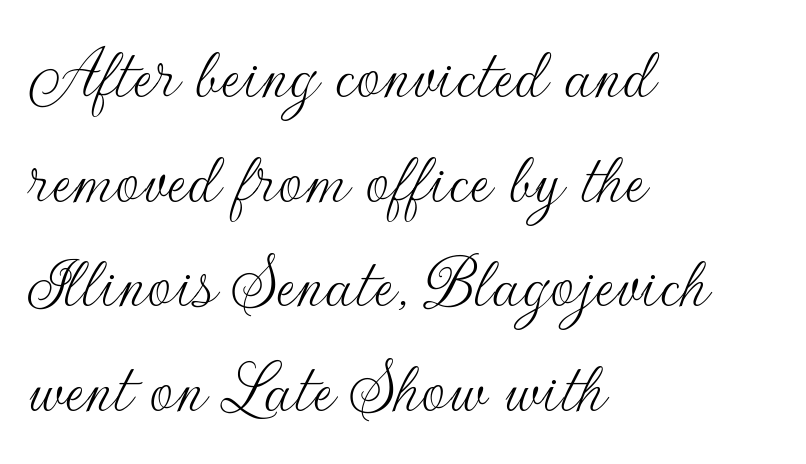
The rows are spaced the way most documents space them. Serif or sans? Sans — the stroke terminals are bare. The strokes are not fattened; the text isn't bold. The rendering uses natural spacing where letterforms have individual widths.
